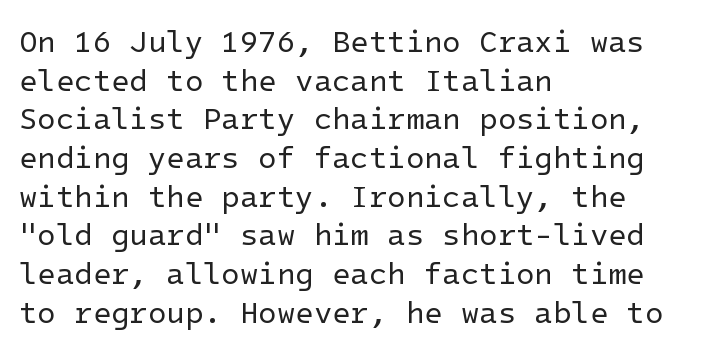
Reading down the column, the eye jumps a familiar distance to each next line. This is roman type, the default non-slanted kind. Caption: multi-line text, flush left, ragged right. Nothing unusual about the tracking: characters are spaced as the font intends. The string is rendered with underlining switched off.
